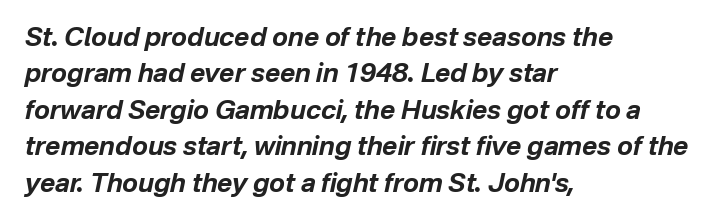
The image shows 26 px bold type, italic (leaning right); set left-aligned, normal line spacing (1.4x), normal letter spacing, not underlined.
